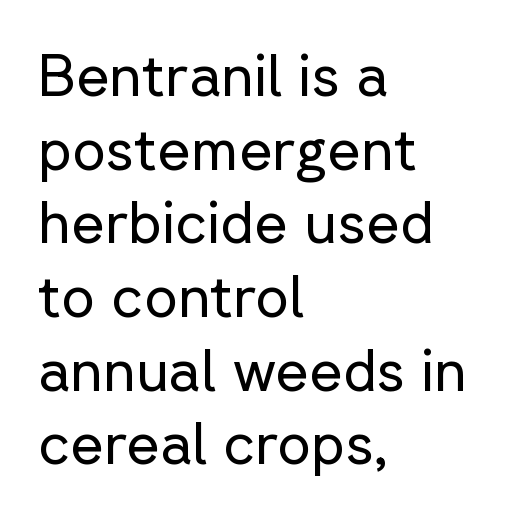
{"serif": "no", "italic": "no", "bold": "no", "weight": "regular", "width": "normal", "stroke_contrast": "low", "x_height": "medium", "monospaced": "no", "underline": "no", "align": "left", "line_spacing": "normal", "line_spacing_ratio": 1.27, "letter_spacing": "normal", "letter_spacing_em": 0.0, "glyph_px": 58}
